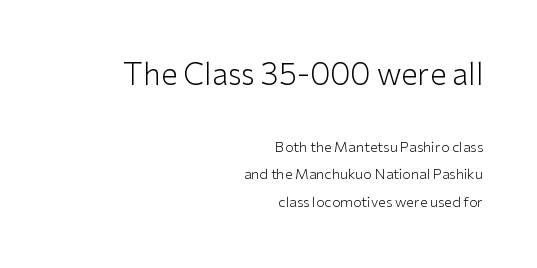
Short note: letters normally spaced. Posture: vertical. A typesetter would call this proportional, since set widths differ per character. I'd call this a sans setting — the letters go barefoot. Compared with a flush-left layout, this one pins lines to the opposite, right side.
